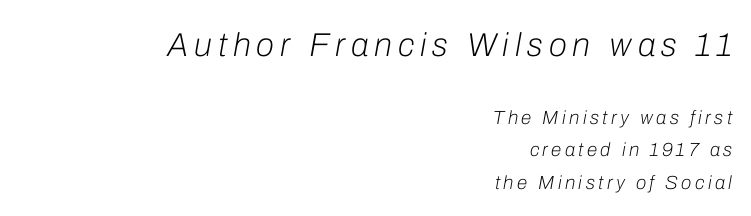
Q: Is the text bold? A: No.
Q: Is the text italic (slanted)? A: Yes, it leans right by about 10 degrees.
Q: Is the text underlined? A: No.
Q: How is the paragraph aligned? A: Right-aligned.
Q: Which block of text is set in a larger size, the first (top) or the second (bottom)? A: The first (top) one.
Q: Width (condensed, normal, or wide)? A: Normal.
Q: Stroke contrast? A: Low.
Q: x-height? A: Medium.
Q: Monospaced? A: No.
